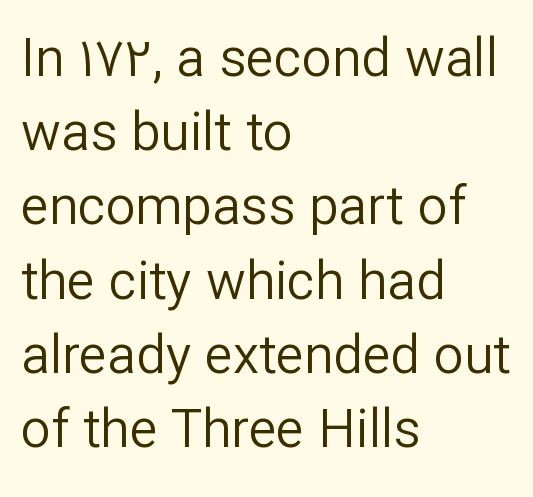
{"serif": "no", "italic": "no", "bold": "no", "weight": "regular", "width": "normal", "stroke_contrast": "low", "x_height": "medium", "monospaced": "no", "underline": "no", "align": "left", "line_spacing": "normal", "line_spacing_ratio": 1.4, "letter_spacing": "normal", "letter_spacing_em": 0.0, "glyph_px": 53}
